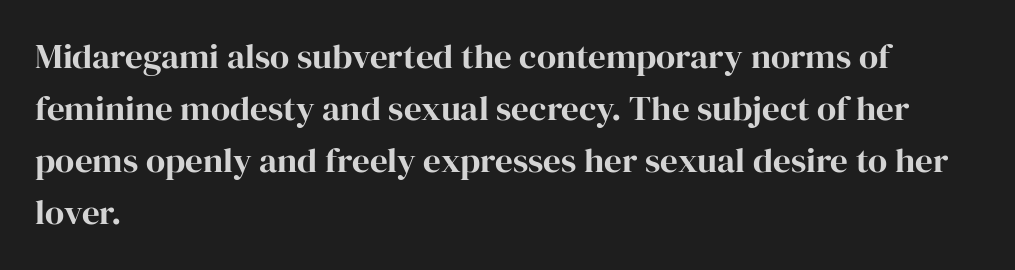
The image shows 35 px serif type, upright; set left-aligned, normal line spacing (1.49x), normal letter spacing, not underlined; high stroke contrast and a medium x-height.
